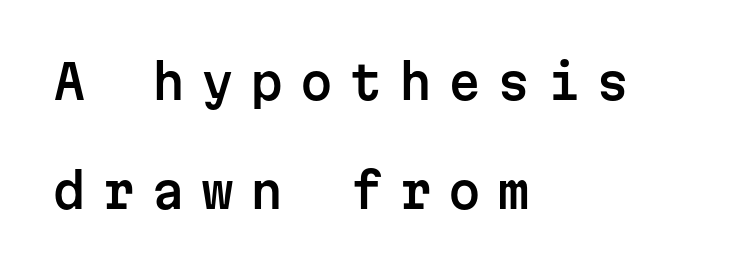
Do the letters lean? They stand straight. Check the space under the baseline: it is left empty. Left-aligned paragraph, ragged on the right. Successive baselines arrive slowly, with a big drop between each.
